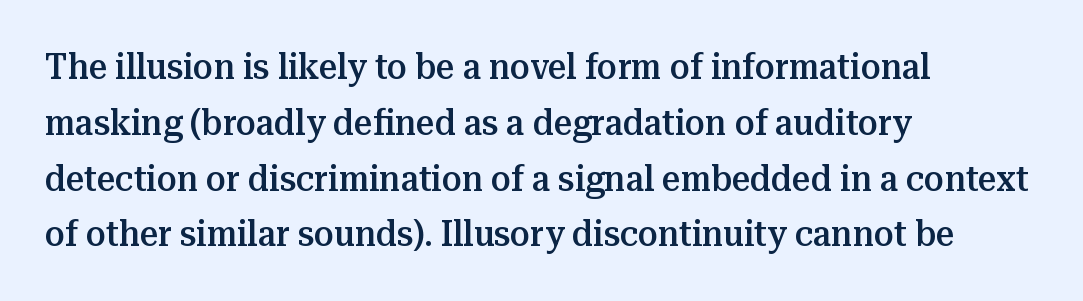
The glyphs in this specimen are seriffed. Does the weight exceed regular? Yes, but only to semibold. Has an underline been added? It has not. Is there much room between lines? A standard amount, neither cramped nor airy. Spacing verdict: proportional, widths tailored to each character. If you drew a line through each stem, it would be perfectly vertical.
